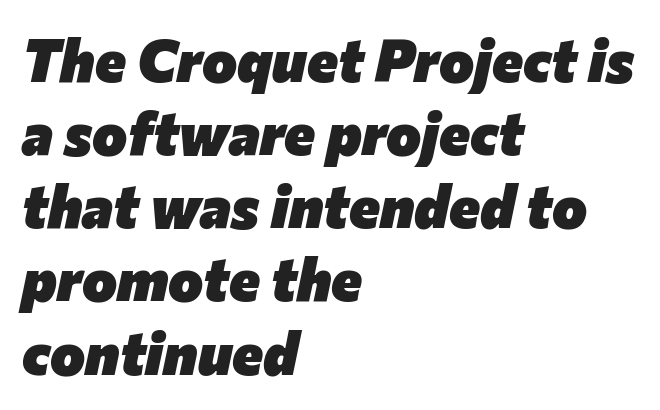
{"italic": "yes", "lean": "right", "slant_degrees": 12, "bold": "yes", "weight": "heavy", "width": "normal", "stroke_contrast": "low", "x_height": "medium", "monospaced": "no", "underline": "no", "align": "left", "line_spacing_ratio": 1.24, "letter_spacing": "normal", "letter_spacing_em": 0.0, "glyph_px": 59}
